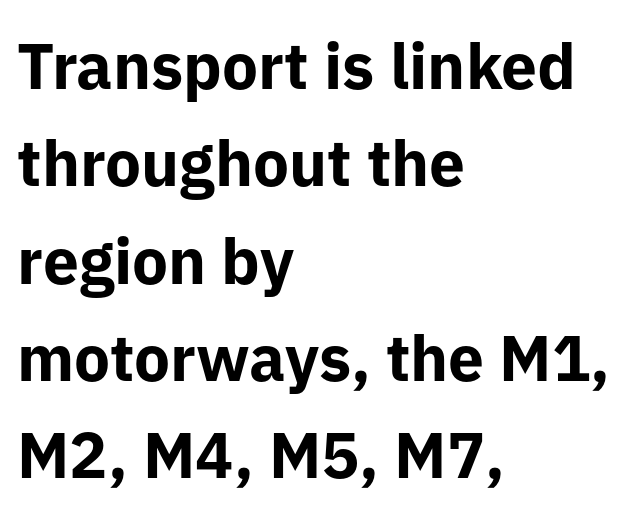
The image shows 64 px bold sans-serif type, upright; set left-aligned, normal line spacing (1.52x), normal letter spacing, not underlined; low stroke contrast and a medium x-height.
